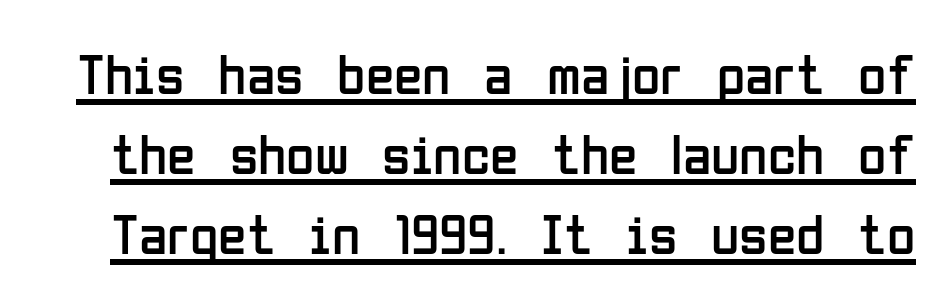
Inter-character spacing is left at the font's built-in metrics. The font's upright variant was chosen for this text. Nothing heavy about these letters — not bold at all. These lines are rendered in a variable-pitch font. Honestly, the underline is the first thing you notice here.
